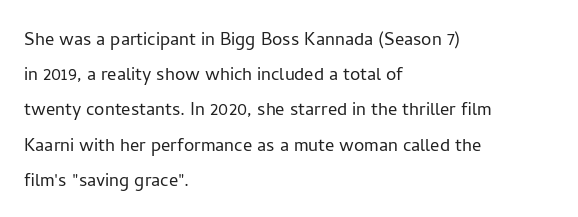
{"italic": "no", "bold": "no", "underline": "no", "align": "left", "line_spacing": "normal", "line_spacing_ratio": 1.53, "letter_spacing": "normal", "letter_spacing_em": 0.0, "glyph_px": 23}
